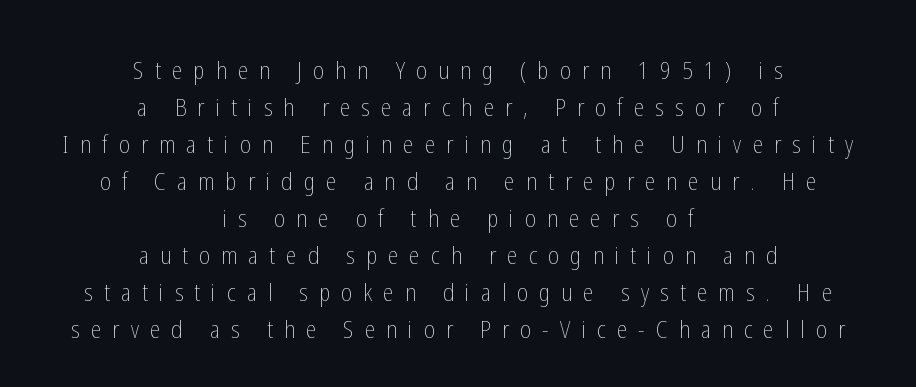
{"italic": "no", "bold": "no", "underline": "no", "align": "center", "line_spacing": "normal", "line_spacing_ratio": 1.61, "letter_spacing": "wide", "letter_spacing_em": 0.49, "glyph_px": 23}
